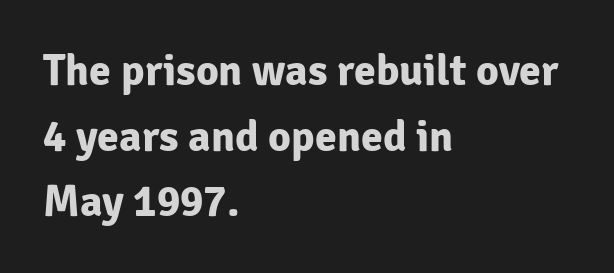
The image shows 44 px bold sans-serif type, upright; set left-aligned, normal line spacing (1.49x), normal letter spacing, not underlined; low stroke contrast and a medium x-height.
